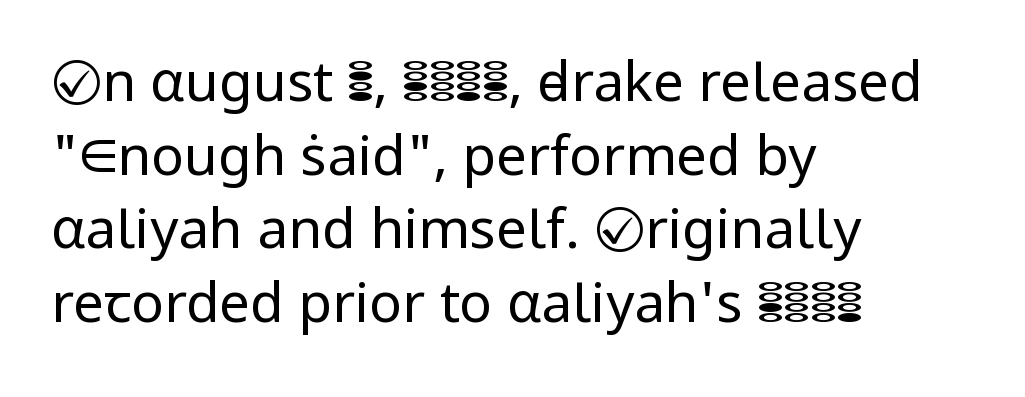
{"serif": "no", "italic": "no", "bold": "no", "weight": "regular", "width": "normal", "stroke_contrast": "low", "x_height": "medium", "monospaced": "no", "underline": "no", "align": "left", "line_spacing": "normal", "line_spacing_ratio": 1.34, "letter_spacing": "normal", "letter_spacing_em": 0.0, "glyph_px": 55}
